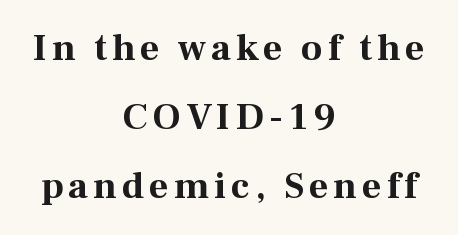
Q: Is the text bold? A: Yes.
Q: Is the text italic (slanted)? A: No, it is upright.
Q: Is the typeface a serif or a sans-serif typeface? A: Serif.
Q: Is the text underlined? A: No.
Q: How is the paragraph aligned? A: Centered.
Q: Width (condensed, normal, or wide)? A: Normal.
Q: Stroke contrast? A: Medium.
Q: x-height? A: Medium.
Q: Monospaced? A: No.
